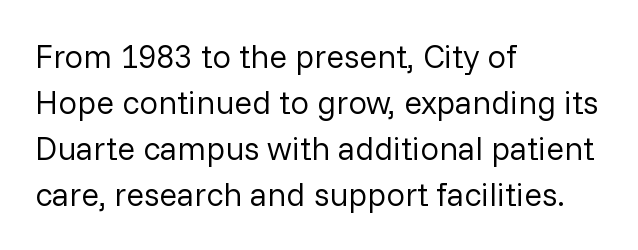
{"serif": "no", "italic": "no", "bold": "no", "weight": "regular", "width": "normal", "stroke_contrast": "low", "x_height": "medium", "monospaced": "no", "underline": "no", "align": "left", "line_spacing": "normal", "line_spacing_ratio": 1.39, "letter_spacing": "normal", "letter_spacing_em": 0.0, "glyph_px": 33}
